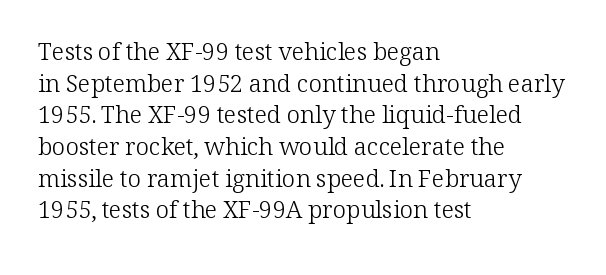
{"italic": "no", "bold": "no", "underline": "no", "align": "left", "line_spacing": "normal", "line_spacing_ratio": 1.32, "letter_spacing": "normal", "letter_spacing_em": 0.0, "glyph_px": 24}
